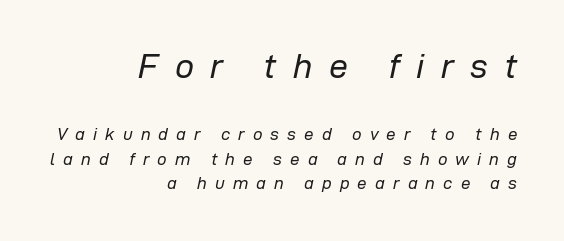
Q: Is the text bold? A: No.
Q: Is the text italic (slanted)? A: Yes, it leans right by about 12 degrees.
Q: Is the text underlined? A: No.
Q: How is the paragraph aligned? A: Right-aligned.
Q: Is the spacing between letters normal or unusually wide? A: Unusually wide.
Q: Is the spacing between lines tight, normal or loose? A: Normal.
Q: Which block of text is set in a larger size, the first (top) or the second (bottom)? A: The first (top) one.
Q: Width (condensed, normal, or wide)? A: Normal.
Q: Stroke contrast? A: Low.
Q: x-height? A: Medium.
Q: Monospaced? A: No.
